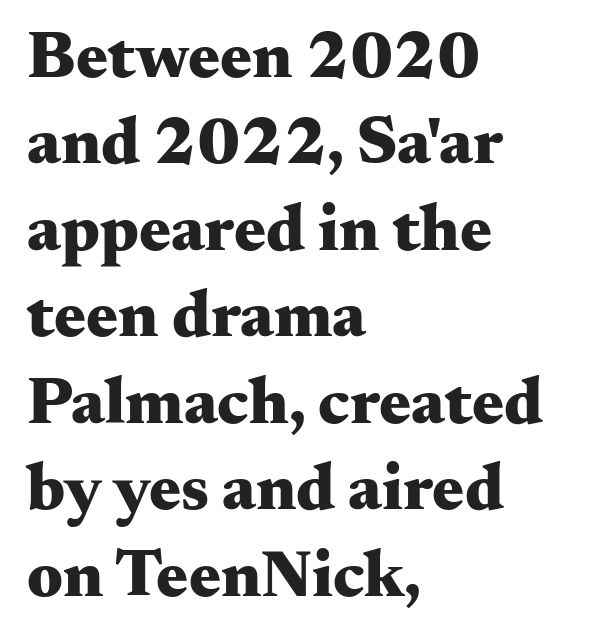
The image shows 67 px heavy, wide serif type, upright; set left-aligned, normal line spacing (1.29x), normal letter spacing, not underlined; medium stroke contrast and a small x-height.
